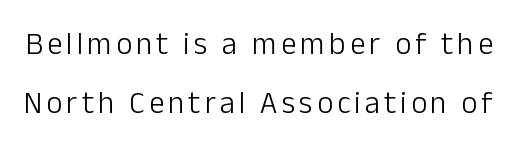
{"serif": "no", "italic": "no", "bold": "no", "weight": "light", "width": "normal", "stroke_contrast": "low", "x_height": "medium", "monospaced": "no", "underline": "no", "line_spacing": "loose", "line_spacing_ratio": 1.91, "glyph_px": 31}
